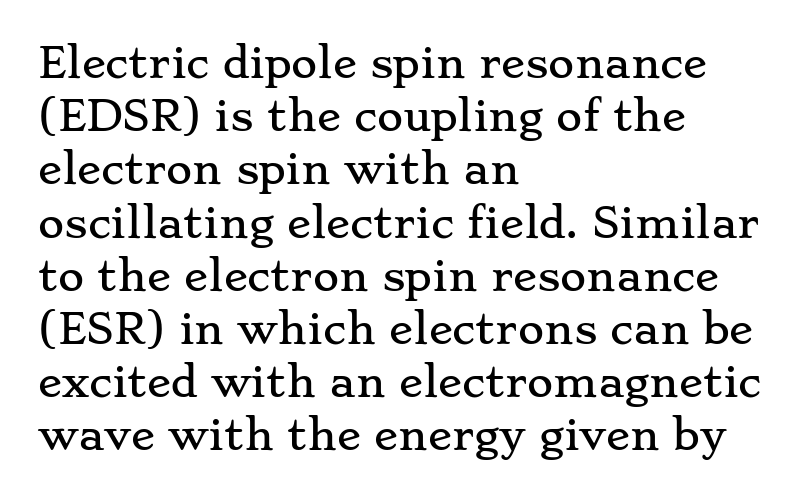
If you drew a line through each stem, it would be perfectly vertical. Evenly set lines give the paragraph a standard silhouette. No word sits above an underline. All the whitespace from short lines collects on the right. The rendering uses natural spacing where letterforms have individual widths.
